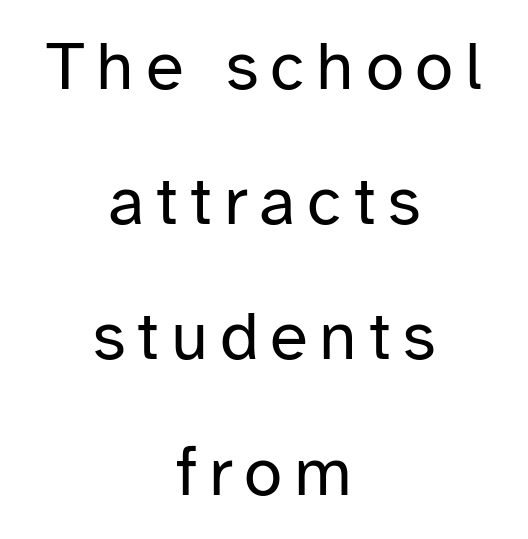
The image shows 69 px regular-weight sans-serif type, upright; set centered, loose line spacing (1.96x), not underlined; low stroke contrast and a medium x-height.
